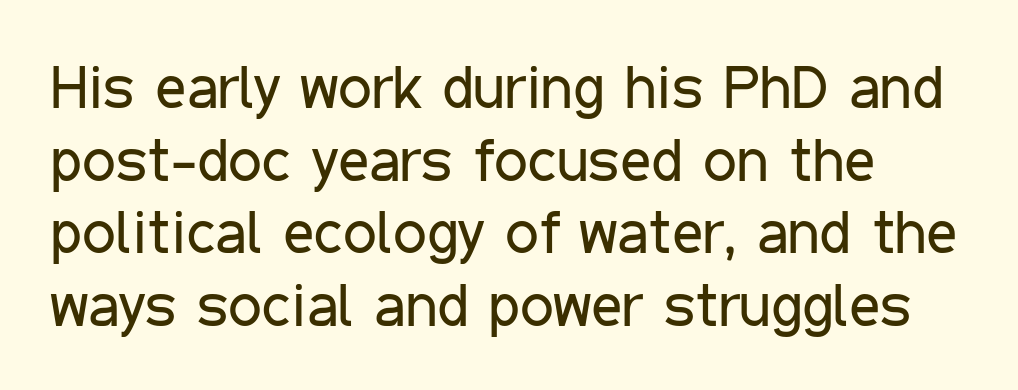
The image shows 60 px regular-weight, condensed sans-serif type, upright; set left-aligned, line spacing 1.21x, normal letter spacing, not underlined; low stroke contrast and a medium x-height.
